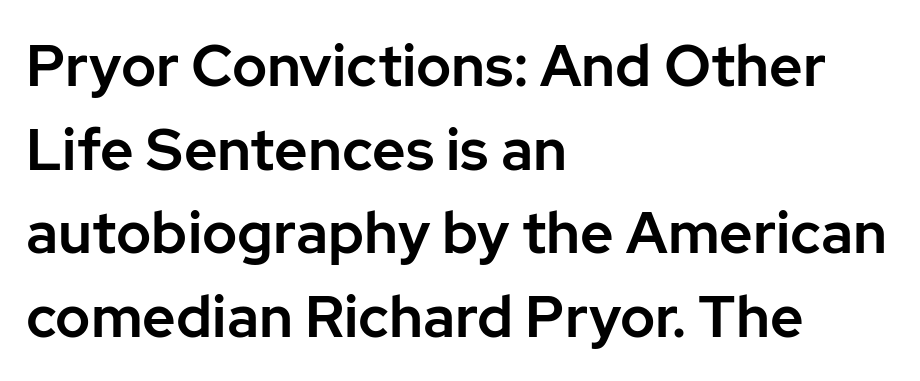
The image shows 58 px sans-serif type, upright; set left-aligned, normal line spacing (1.44x), normal letter spacing, not underlined; low stroke contrast and a medium x-height.
